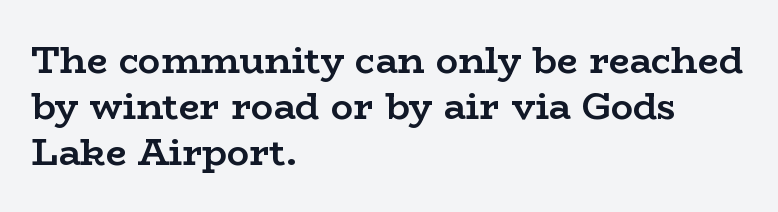
Each row of text sits above clean, open space. Posture: vertical. Short and long lines alike share a common starting point at left. Between one letter and the next there's only the usual sliver of space.
